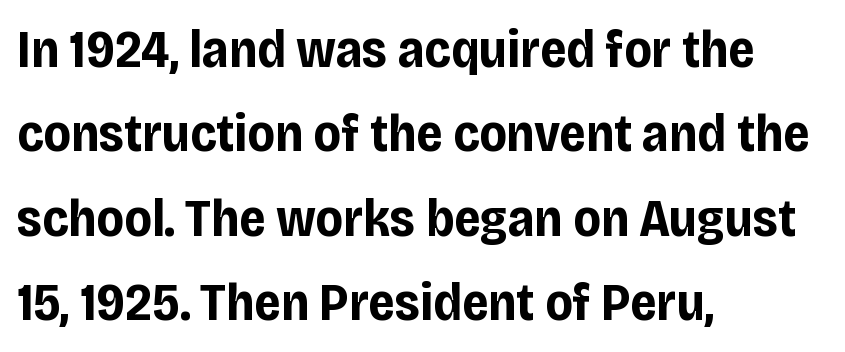
Q: Is the text bold? A: Yes.
Q: Is the text italic (slanted)? A: No, it is upright.
Q: Is the typeface a serif or a sans-serif typeface? A: Sans-serif.
Q: Is the text underlined? A: No.
Q: How is the paragraph aligned? A: Left-aligned.
Q: Is the spacing between letters normal or unusually wide? A: Normal.
Q: Is the spacing between lines tight, normal or loose? A: Normal.
Q: Width (condensed, normal, or wide)? A: Condensed.
Q: Stroke contrast? A: Low.
Q: x-height? A: Large.
Q: Monospaced? A: No.
